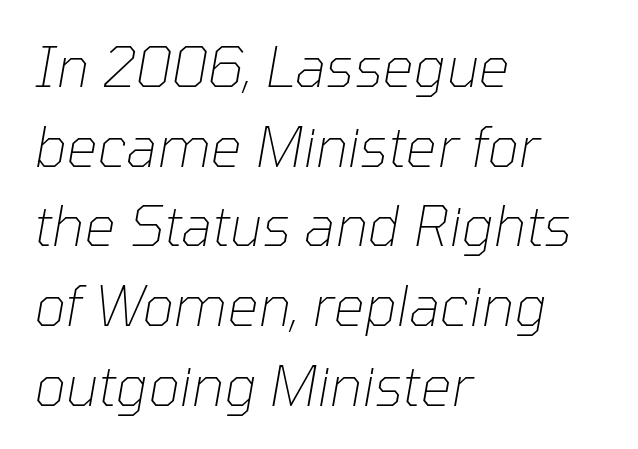
Q: Is the text bold? A: No.
Q: Is the text italic (slanted)? A: Yes, it leans right by about 10 degrees.
Q: Is the text underlined? A: No.
Q: How is the paragraph aligned? A: Left-aligned.
Q: Is the spacing between letters normal or unusually wide? A: Normal.
Q: Is the spacing between lines tight, normal or loose? A: Normal.
Q: Width (condensed, normal, or wide)? A: Normal.
Q: Stroke contrast? A: Low.
Q: x-height? A: Medium.
Q: Monospaced? A: No.
